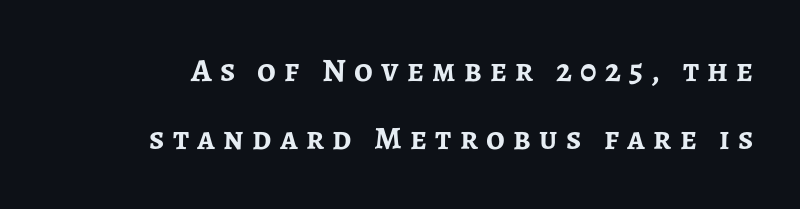
Does the lettering tilt? It doesn't — this is upright. The face used here is a sans, in the tradition of grotesques and geometrics. You'd pick this weight for a headline — it's a proper bold. The letterforms stand isolated, each surrounded by extra space. Is this a fixed-width face? No — the glyphs have proportional, varying widths. Letters rest on an invisible, unmarked baseline.
